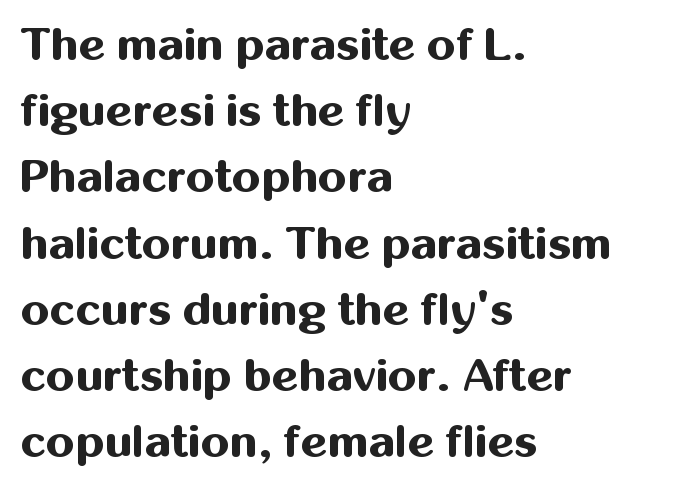
Q: Is the text bold? A: Yes.
Q: Is the text italic (slanted)? A: No, it is upright.
Q: Is the typeface a serif or a sans-serif typeface? A: Sans-serif.
Q: Is the text underlined? A: No.
Q: How is the paragraph aligned? A: Left-aligned.
Q: Is the spacing between letters normal or unusually wide? A: Normal.
Q: Is the spacing between lines tight, normal or loose? A: Normal.
Q: Width (condensed, normal, or wide)? A: Normal.
Q: Stroke contrast? A: Medium.
Q: x-height? A: Medium.
Q: Monospaced? A: No.
